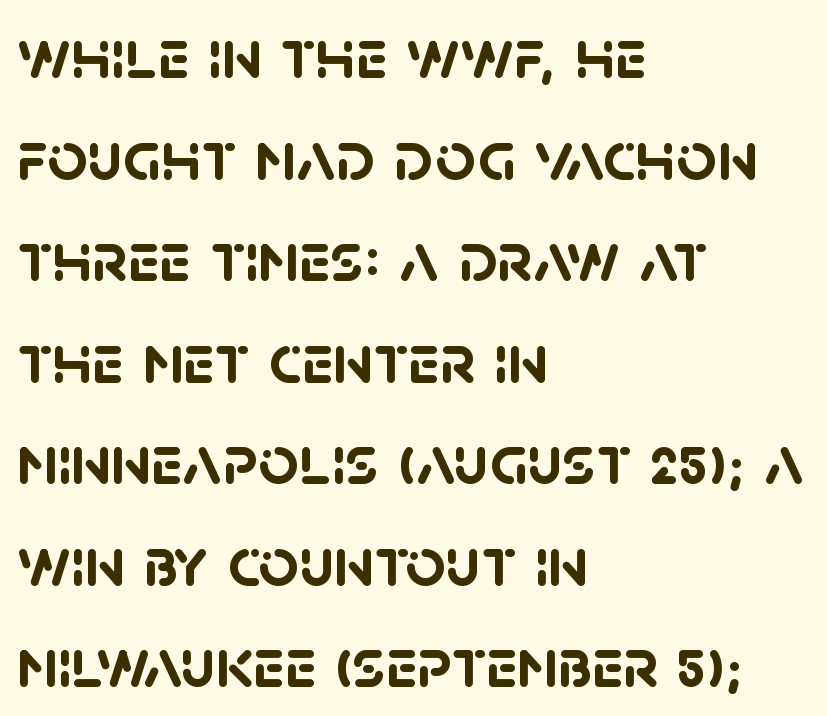
Q: Is the text bold? A: Yes.
Q: Is the typeface a serif or a sans-serif typeface? A: Sans-serif.
Q: Is the text underlined? A: No.
Q: How is the paragraph aligned? A: Left-aligned.
Q: Is the spacing between letters normal or unusually wide? A: Normal.
Q: Is the spacing between lines tight, normal or loose? A: Normal.
Q: Width (condensed, normal, or wide)? A: Normal.
Q: Stroke contrast? A: Low.
Q: x-height? A: Large.
Q: Monospaced? A: No.
